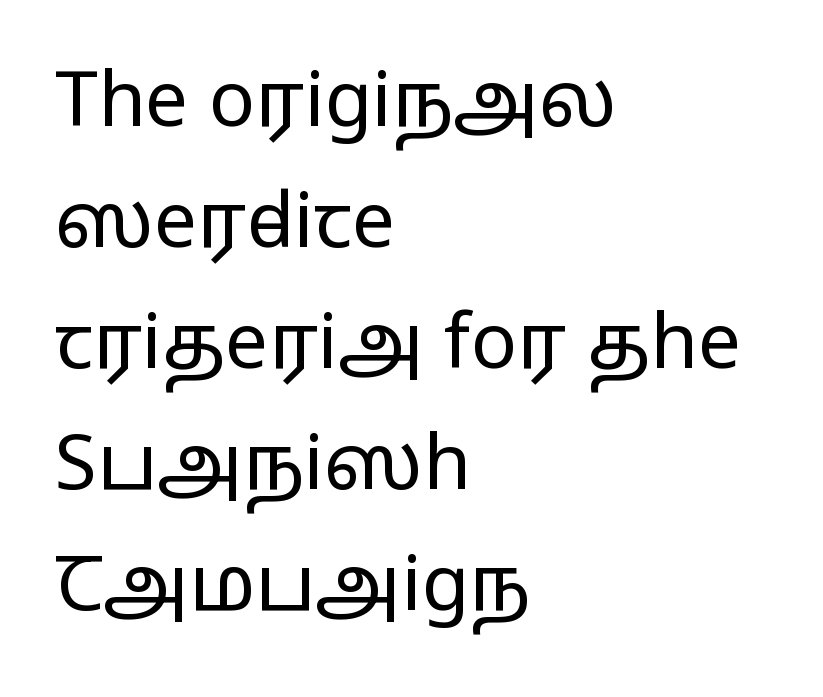
{"serif": "no", "italic": "no", "bold": "no", "weight": "regular", "width": "wide", "stroke_contrast": "low", "x_height": "medium", "monospaced": "no", "underline": "no", "align": "left", "line_spacing": "normal", "line_spacing_ratio": 1.57, "letter_spacing": "normal", "letter_spacing_em": 0.0, "glyph_px": 77}
